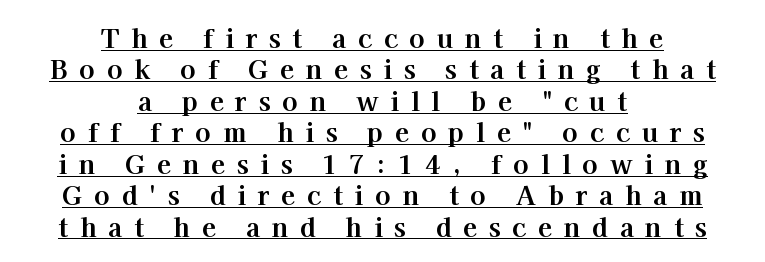
{"italic": "no", "bold": "yes", "underline": "yes", "align": "center", "line_spacing_ratio": 1.21, "letter_spacing": "wide", "letter_spacing_em": 0.45, "glyph_px": 26}
